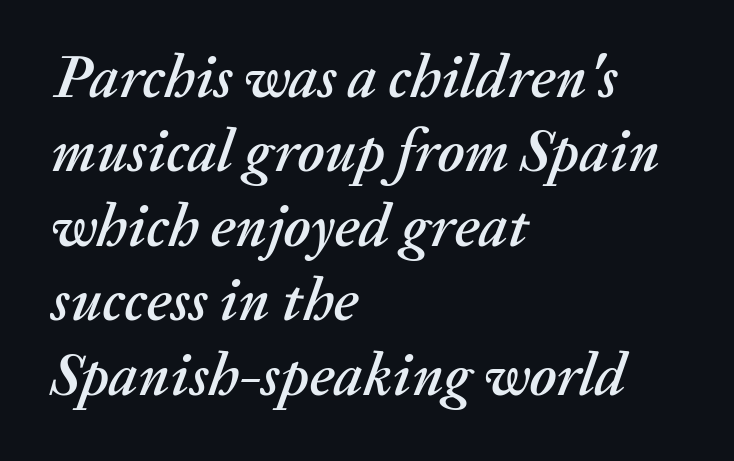
Layout note: lines flush left. Here the glyphs are tracked normally, forming tight word shapes. Would a proofreader flag this as italicized? Yes. Decoration check: the copy has no underline. The face used here is proportionally spaced, like ordinary book or web type.
